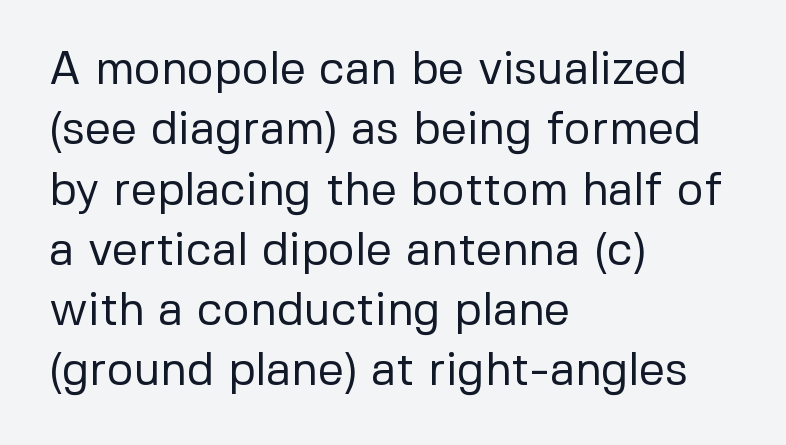
Only glyphs here, with clear space below each row. The lines in this sample share a left origin and differ only in where they stop. Designer's note — italics off, roman on. The rendering keeps characters at their native spacing. Think of a printed novel: that variable character pitch is what you see here. Notice how descenders clear the ascenders below comfortably — that's standard leading.
